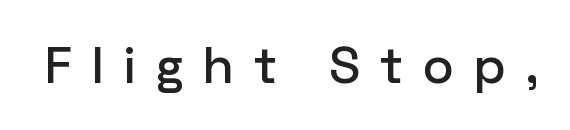
Q: Is the text italic (slanted)? A: No, it is upright.
Q: Is the typeface a serif or a sans-serif typeface? A: Sans-serif.
Q: Is the text underlined? A: No.
Q: Is the spacing between letters normal or unusually wide? A: Unusually wide.
Q: Width (condensed, normal, or wide)? A: Normal.
Q: Stroke contrast? A: Low.
Q: x-height? A: Medium.
Q: Monospaced? A: No.
